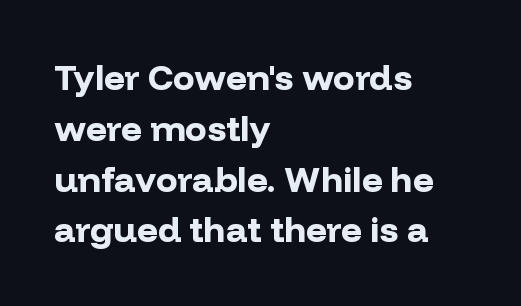
The image shows 36 px bold sans-serif type, upright; set left-aligned, normal line spacing (1.41x), normal letter spacing, not underlined; low stroke contrast and a medium x-height.
